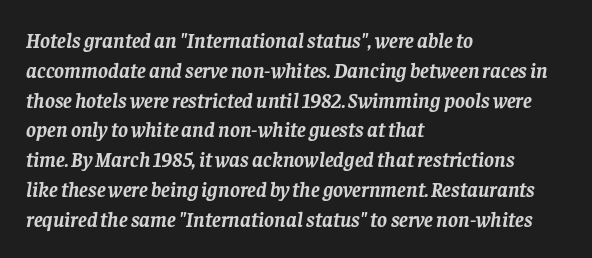
{"italic": "yes", "lean": "right", "slant_degrees": 8, "bold": "yes", "underline": "no", "align": "left", "line_spacing": "normal", "line_spacing_ratio": 1.42, "letter_spacing": "normal", "letter_spacing_em": 0.0, "glyph_px": 21}
